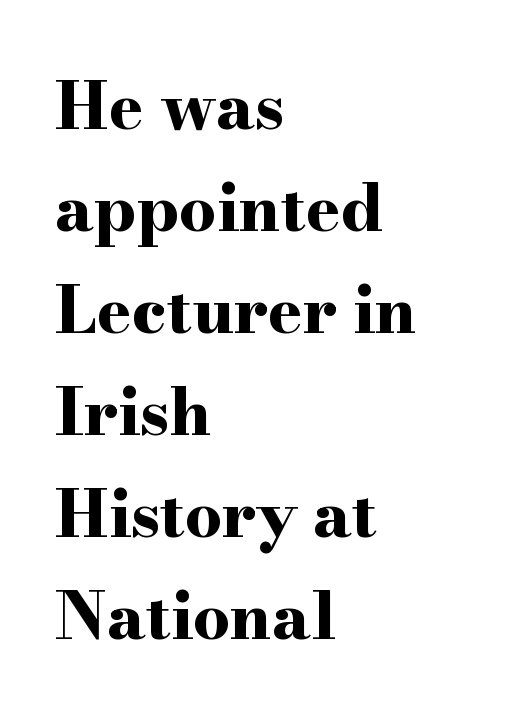
Q: Is the text bold? A: Yes.
Q: Is the text italic (slanted)? A: No, it is upright.
Q: Is the typeface a serif or a sans-serif typeface? A: Serif.
Q: Is the text underlined? A: No.
Q: How is the paragraph aligned? A: Left-aligned.
Q: Is the spacing between letters normal or unusually wide? A: Normal.
Q: Is the spacing between lines tight, normal or loose? A: Normal.
Q: Width (condensed, normal, or wide)? A: Wide.
Q: Stroke contrast? A: High.
Q: x-height? A: Small.
Q: Monospaced? A: No.
